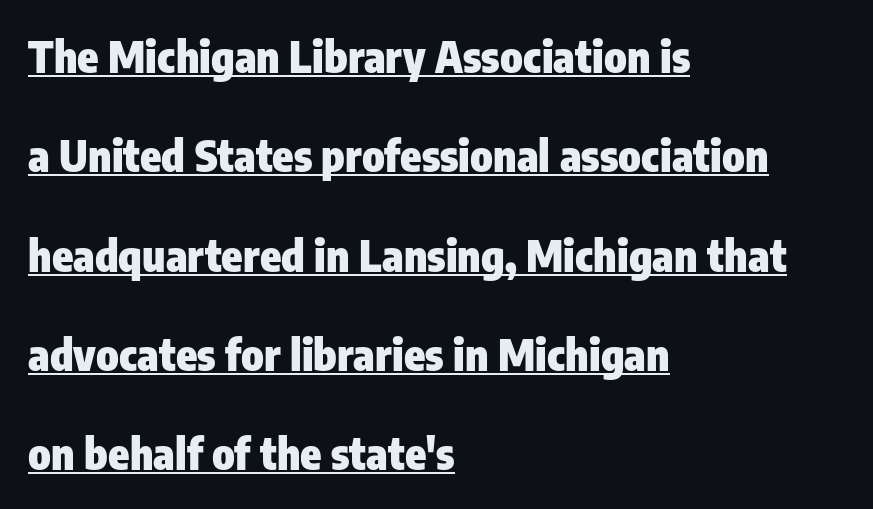
Q: Is the text bold? A: Yes.
Q: Is the text italic (slanted)? A: No, it is upright.
Q: Is the typeface a serif or a sans-serif typeface? A: Sans-serif.
Q: Is the text underlined? A: Yes.
Q: How is the paragraph aligned? A: Left-aligned.
Q: Is the spacing between letters normal or unusually wide? A: Normal.
Q: Is the spacing between lines tight, normal or loose? A: Loose.
Q: Width (condensed, normal, or wide)? A: Condensed.
Q: Stroke contrast? A: Low.
Q: x-height? A: Medium.
Q: Monospaced? A: No.
